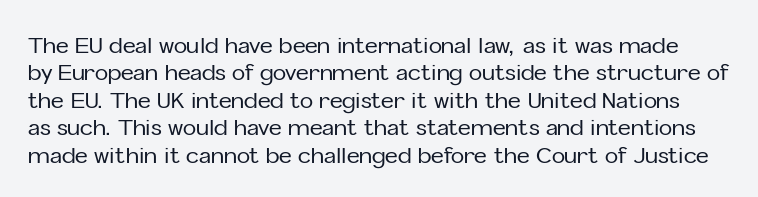
Q: Is the text italic (slanted)? A: No, it is upright.
Q: Is the text underlined? A: No.
Q: Is the spacing between letters normal or unusually wide? A: Normal.
Q: Is the spacing between lines tight, normal or loose? A: Normal.
